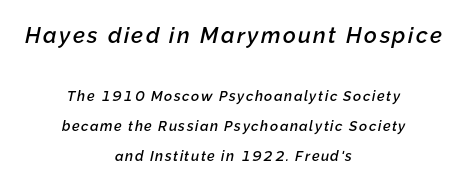
Q: Is the text bold? A: Semi-bold.
Q: Is the text italic (slanted)? A: Yes, it leans right by about 12 degrees.
Q: Is the text underlined? A: No.
Q: How is the paragraph aligned? A: Centered.
Q: Is the spacing between lines tight, normal or loose? A: Loose.
Q: Which block of text is set in a larger size, the first (top) or the second (bottom)? A: The first (top) one.
